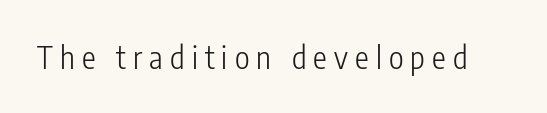
Q: Is the text bold? A: No.
Q: Is the text italic (slanted)? A: No, it is upright.
Q: Is the typeface a serif or a sans-serif typeface? A: Sans-serif.
Q: Is the text underlined? A: No.
Q: Is the spacing between letters normal or unusually wide? A: Unusually wide.
Q: Width (condensed, normal, or wide)? A: Condensed.
Q: Stroke contrast? A: Low.
Q: x-height? A: Medium.
Q: Monospaced? A: No.
